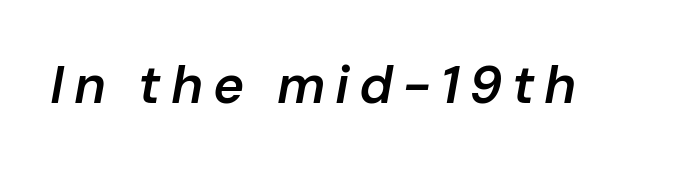
Do the characters align in a grid? No, the font is proportional. Is the type bold? Partly — it's a semibold, heavier than regular but not fully bold. In terms of posture, this sample is oblique. Quick note: underline off.
